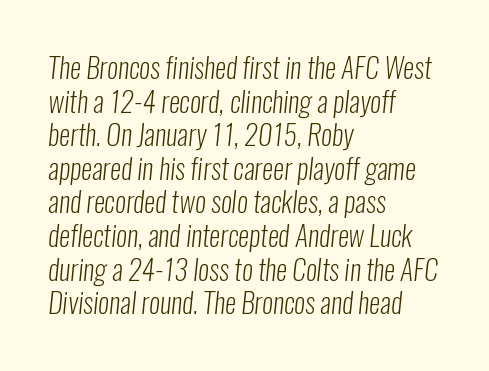
Q: Is the text bold? A: No.
Q: Is the typeface a serif or a sans-serif typeface? A: Sans-serif.
Q: Is the text underlined? A: No.
Q: How is the paragraph aligned? A: Left-aligned.
Q: Is the spacing between letters normal or unusually wide? A: Normal.
Q: Width (condensed, normal, or wide)? A: Condensed.
Q: Stroke contrast? A: Low.
Q: x-height? A: Medium.
Q: Monospaced? A: No.
